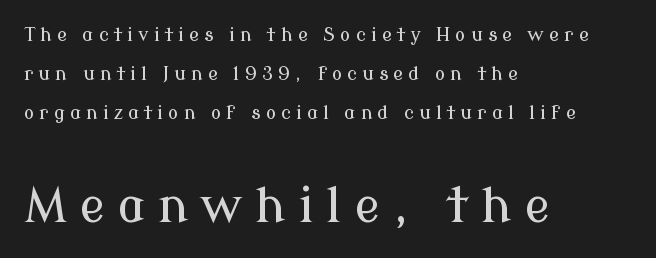
{"serif": "yes", "italic": "no", "width": "normal", "stroke_contrast": "low", "x_height": "medium", "monospaced": "no", "underline": "no", "align": "left", "line_spacing": "loose", "line_spacing_ratio": 2.04, "letter_spacing": "wide", "letter_spacing_em": 0.26, "larger_block": "second", "size_ratio": 2.53, "glyph_px": 48}
